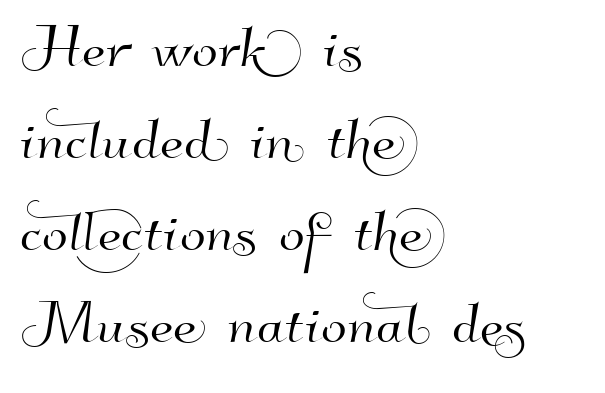
The image shows 76 px sans-serif type; set left-aligned, line spacing 1.21x, normal letter spacing, not underlined; high stroke contrast and a small x-height.
